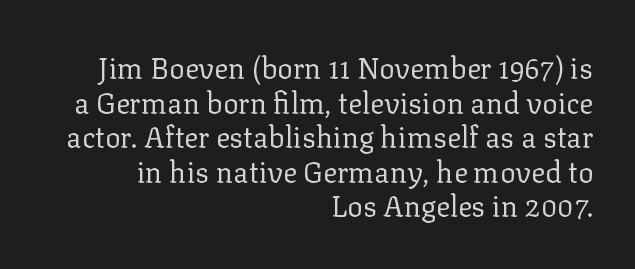
The image shows 29 px regular-weight serif type, upright; set right-aligned, line spacing 1.19x, normal letter spacing, not underlined; low stroke contrast and a medium x-height.
